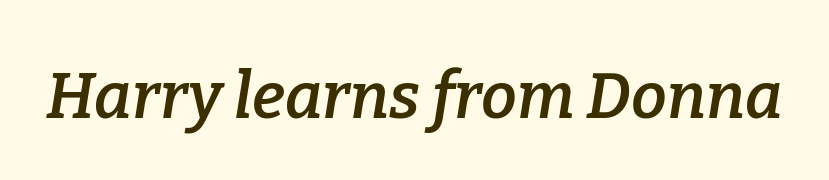
Q: Is the text bold? A: Semi-bold.
Q: Is the text italic (slanted)? A: Yes, it leans right by about 9 degrees.
Q: Is the typeface a serif or a sans-serif typeface? A: Serif.
Q: Is the text underlined? A: No.
Q: Is the spacing between letters normal or unusually wide? A: Normal.
Q: Width (condensed, normal, or wide)? A: Normal.
Q: Stroke contrast? A: Low.
Q: x-height? A: Medium.
Q: Monospaced? A: No.
